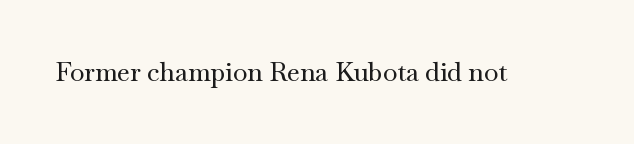
The image shows 26 px text type, upright; set normal letter spacing, not underlined.
